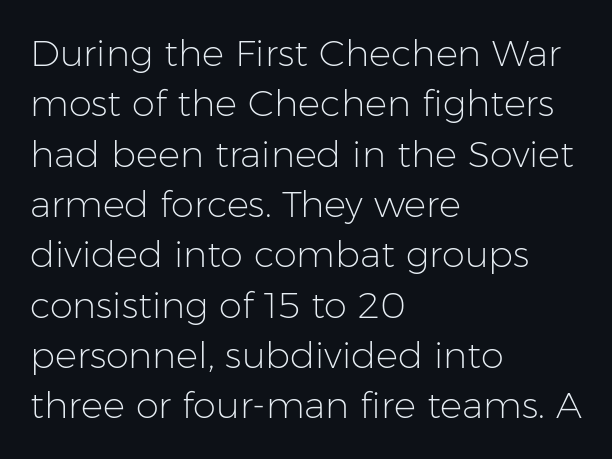
The passage shown stacks its lines at a standard gap. A typesetter would call this proportional, since set widths differ per character. Unmarked baselines from the first word to the last. Style check: upright. Nope, no serifs anywhere on these letters.
